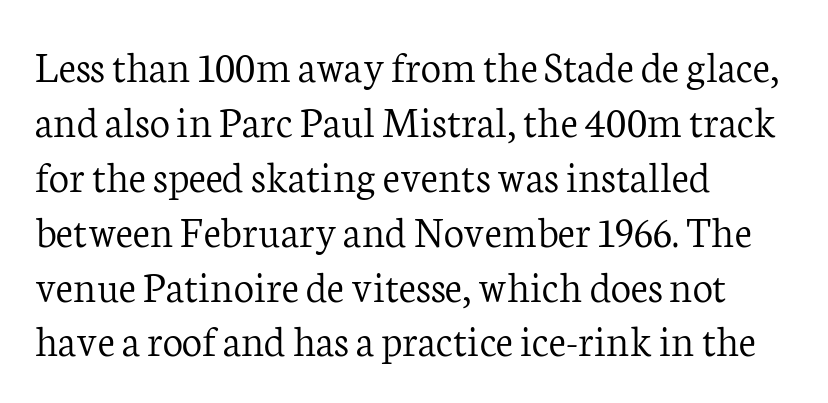
{"serif": "yes", "italic": "no", "bold": "no", "weight": "light", "width": "normal", "stroke_contrast": "low", "x_height": "medium", "monospaced": "no", "underline": "no", "align": "left", "line_spacing_ratio": 1.22, "letter_spacing": "normal", "letter_spacing_em": 0.0, "glyph_px": 45}
